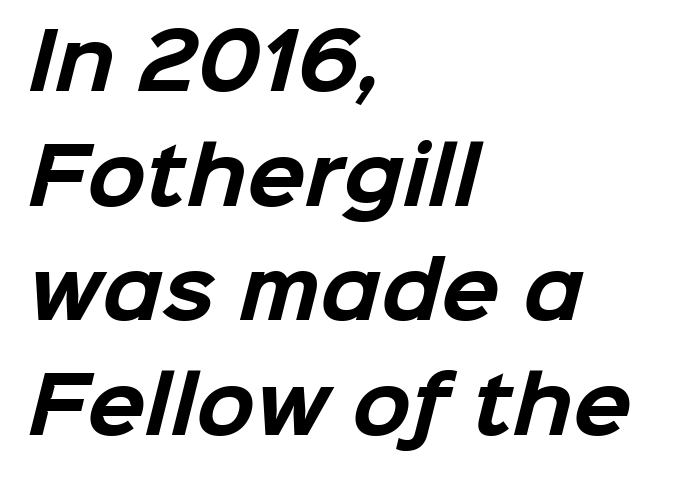
{"serif": "no", "bold": "yes", "weight": "bold", "width": "normal", "stroke_contrast": "low", "x_height": "medium", "monospaced": "no", "underline": "no", "align": "left", "line_spacing": "normal", "line_spacing_ratio": 1.49, "letter_spacing": "normal", "letter_spacing_em": 0.0, "glyph_px": 77}
